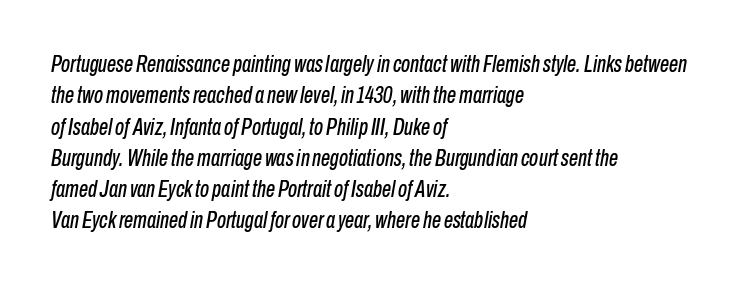
Q: Is the text italic (slanted)? A: Yes, it leans right by about 10 degrees.
Q: Is the text underlined? A: No.
Q: How is the paragraph aligned? A: Left-aligned.
Q: Is the spacing between letters normal or unusually wide? A: Normal.
Q: Is the spacing between lines tight, normal or loose? A: Normal.
